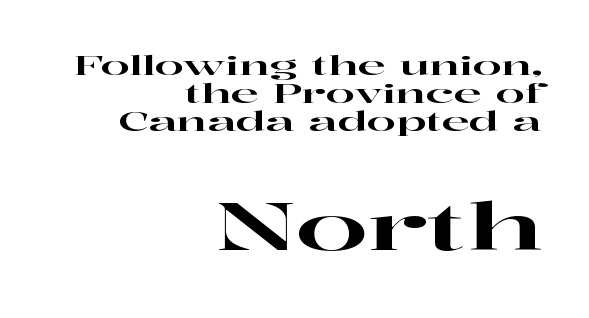
Q: Is the text italic (slanted)? A: No, it is upright.
Q: Is the typeface a serif or a sans-serif typeface? A: Serif.
Q: Is the text underlined? A: No.
Q: How is the paragraph aligned? A: Right-aligned.
Q: Is the spacing between letters normal or unusually wide? A: Normal.
Q: Is the spacing between lines tight, normal or loose? A: Tight.
Q: Which block of text is set in a larger size, the first (top) or the second (bottom)? A: The second (bottom) one.
Q: Width (condensed, normal, or wide)? A: Wide.
Q: Stroke contrast? A: High.
Q: x-height? A: Medium.
Q: Monospaced? A: No.
